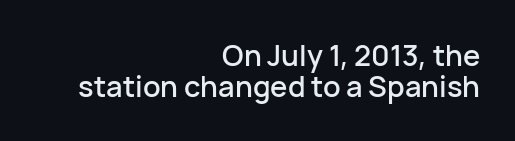
Nope, no serifs anywhere on these letters. Designer's note — italics off, roman on. These lines are rendered in a variable-pitch font. All the whitespace from short lines collects on the left. Caption: standard tracking, unaltered.
